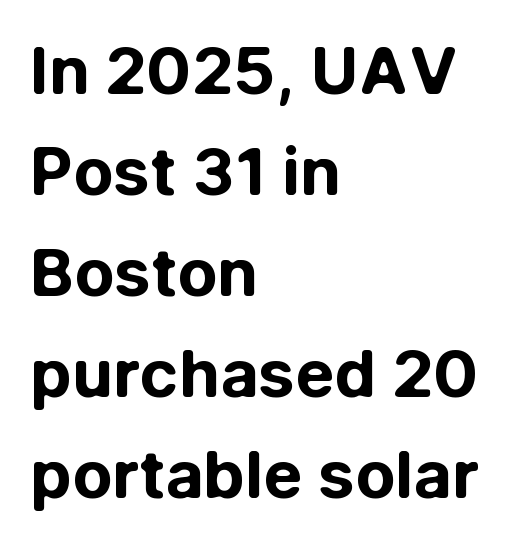
Q: Is the text bold? A: Yes.
Q: Is the text italic (slanted)? A: No, it is upright.
Q: Is the typeface a serif or a sans-serif typeface? A: Sans-serif.
Q: Is the text underlined? A: No.
Q: How is the paragraph aligned? A: Left-aligned.
Q: Is the spacing between letters normal or unusually wide? A: Normal.
Q: Is the spacing between lines tight, normal or loose? A: Normal.
Q: Width (condensed, normal, or wide)? A: Normal.
Q: Stroke contrast? A: Low.
Q: x-height? A: Medium.
Q: Monospaced? A: No.
